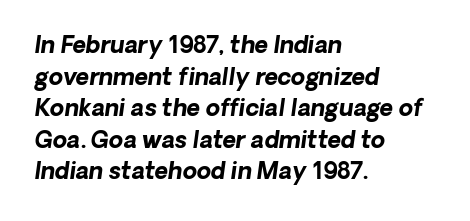
{"bold": "yes", "underline": "no", "align": "left", "line_spacing": "normal", "line_spacing_ratio": 1.37, "letter_spacing": "normal", "letter_spacing_em": 0.0, "glyph_px": 23}
